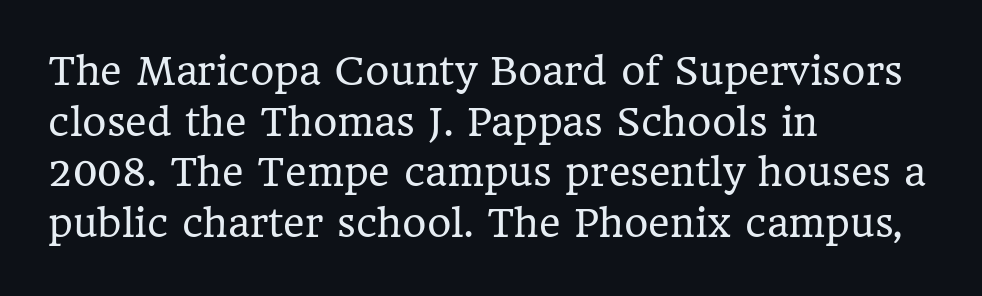
{"serif": "yes", "italic": "no", "bold": "no", "weight": "regular", "width": "normal", "stroke_contrast": "low", "x_height": "medium", "monospaced": "no", "underline": "no", "align": "left", "line_spacing": "normal", "line_spacing_ratio": 1.37, "letter_spacing": "normal", "letter_spacing_em": 0.0, "glyph_px": 37}
